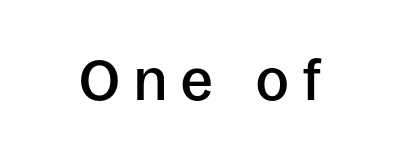
{"serif": "no", "italic": "no", "bold": "semi", "weight": "semibold", "width": "normal", "stroke_contrast": "low", "x_height": "large", "monospaced": "no", "underline": "no", "letter_spacing": "wide", "letter_spacing_em": 0.25, "glyph_px": 57}
